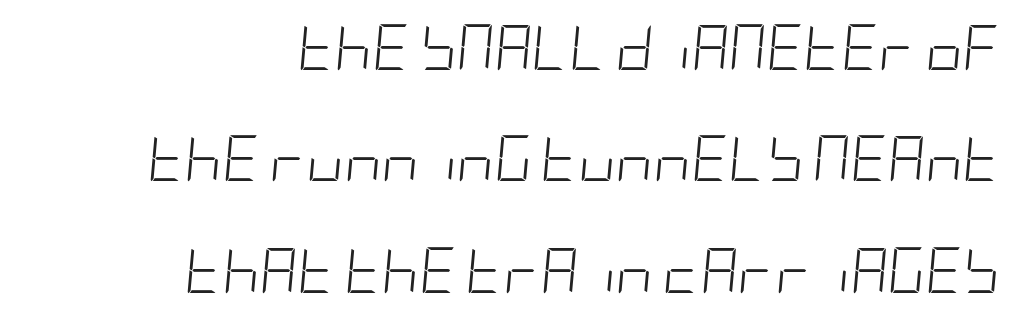
An italicized treatment has been applied to the whole sample. Think standard paragraph weight, or any step lighter than that. Nothing unusual about the tracking: characters are spaced as the font intends. Vertical spacing — loose. The lines in this sample share a right terminus and differ only in where they begin. Has an underline been added? It has not.
